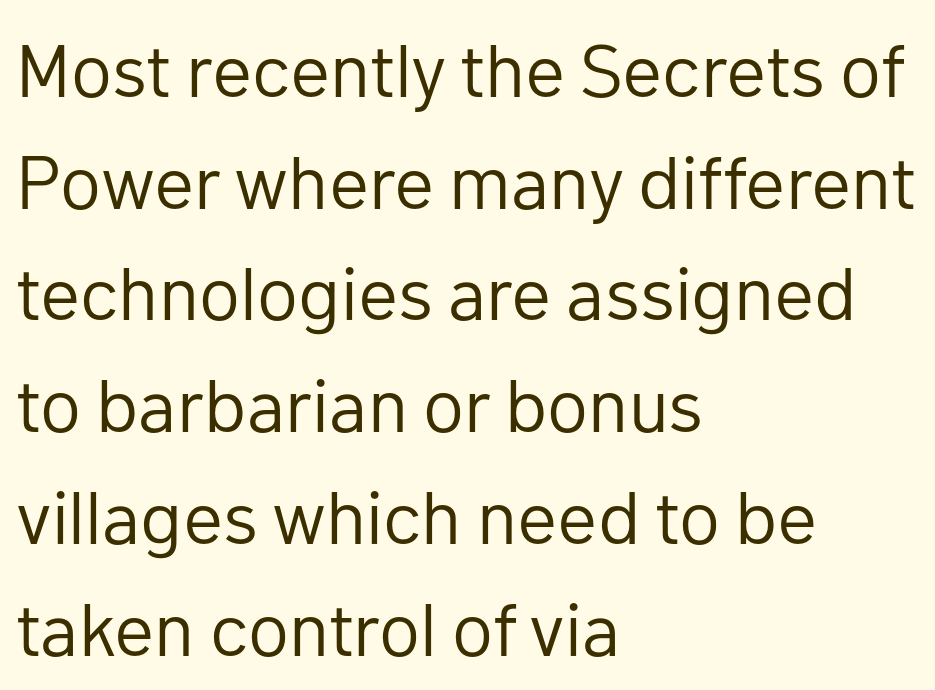
The image shows 75 px regular-weight sans-serif type, upright; set left-aligned, normal line spacing (1.49x), normal letter spacing, not underlined; low stroke contrast and a medium x-height.
